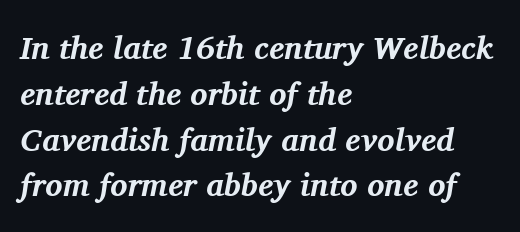
The image shows 32 px bold serif type, italic (leaning right); set left-aligned, normal line spacing (1.43x), normal letter spacing, not underlined; medium stroke contrast and a medium x-height.
